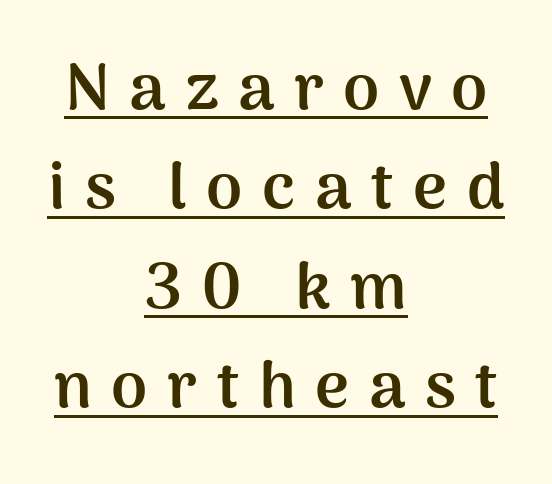
Underlined type. It's the straight-up-and-down kind of type. Note the varied advance widths — an 'i' is clearly narrower than an 'm'. Students, note that the glyphs here are deliberately spaced far apart. Strokes here are thick enough to call this a true bold.
